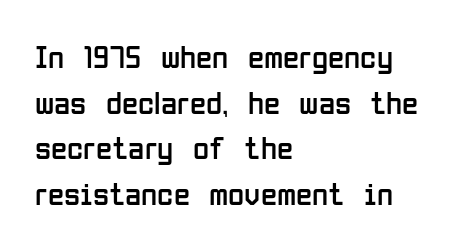
Q: Is the text bold? A: No.
Q: Is the text italic (slanted)? A: No, it is upright.
Q: Is the typeface a serif or a sans-serif typeface? A: Sans-serif.
Q: Is the text underlined? A: No.
Q: How is the paragraph aligned? A: Left-aligned.
Q: Is the spacing between letters normal or unusually wide? A: Normal.
Q: Is the spacing between lines tight, normal or loose? A: Normal.
Q: Width (condensed, normal, or wide)? A: Condensed.
Q: Stroke contrast? A: Low.
Q: x-height? A: Medium.
Q: Monospaced? A: No.
